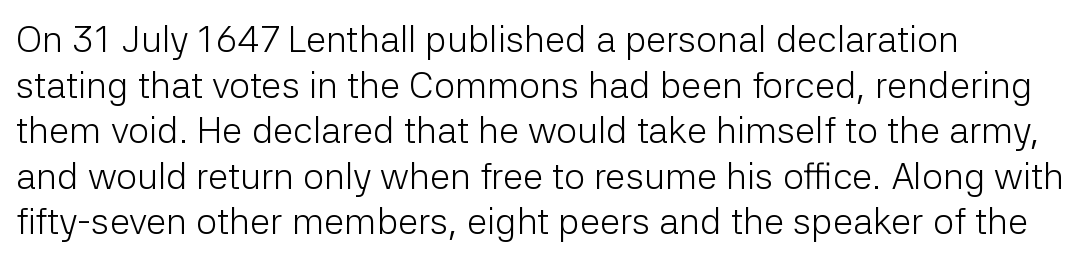
Q: Is the text bold? A: No.
Q: Is the text italic (slanted)? A: No, it is upright.
Q: Is the typeface a serif or a sans-serif typeface? A: Sans-serif.
Q: Is the text underlined? A: No.
Q: How is the paragraph aligned? A: Left-aligned.
Q: Is the spacing between letters normal or unusually wide? A: Normal.
Q: Width (condensed, normal, or wide)? A: Normal.
Q: Stroke contrast? A: Low.
Q: x-height? A: Medium.
Q: Monospaced? A: No.
